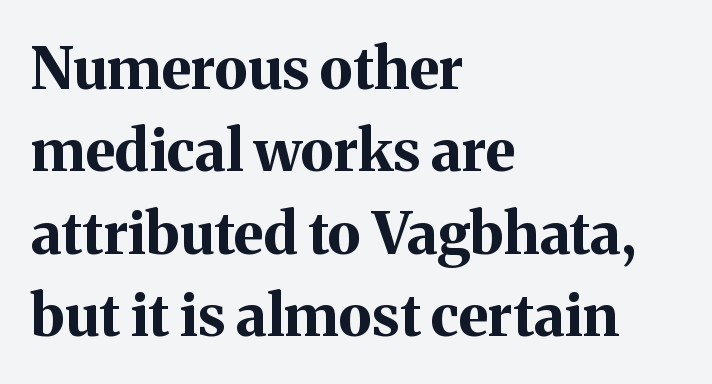
Q: Is the text bold? A: Yes.
Q: Is the text italic (slanted)? A: No, it is upright.
Q: Is the typeface a serif or a sans-serif typeface? A: Serif.
Q: Is the text underlined? A: No.
Q: How is the paragraph aligned? A: Left-aligned.
Q: Is the spacing between letters normal or unusually wide? A: Normal.
Q: Is the spacing between lines tight, normal or loose? A: Normal.
Q: Width (condensed, normal, or wide)? A: Normal.
Q: Stroke contrast? A: Medium.
Q: x-height? A: Medium.
Q: Monospaced? A: No.
